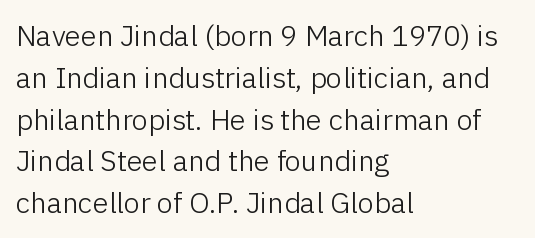
Q: Is the text bold? A: No.
Q: Is the text italic (slanted)? A: No, it is upright.
Q: Is the typeface a serif or a sans-serif typeface? A: Sans-serif.
Q: Is the text underlined? A: No.
Q: How is the paragraph aligned? A: Left-aligned.
Q: Is the spacing between letters normal or unusually wide? A: Normal.
Q: Is the spacing between lines tight, normal or loose? A: Normal.
Q: Width (condensed, normal, or wide)? A: Normal.
Q: Stroke contrast? A: Low.
Q: x-height? A: Medium.
Q: Monospaced? A: No.
